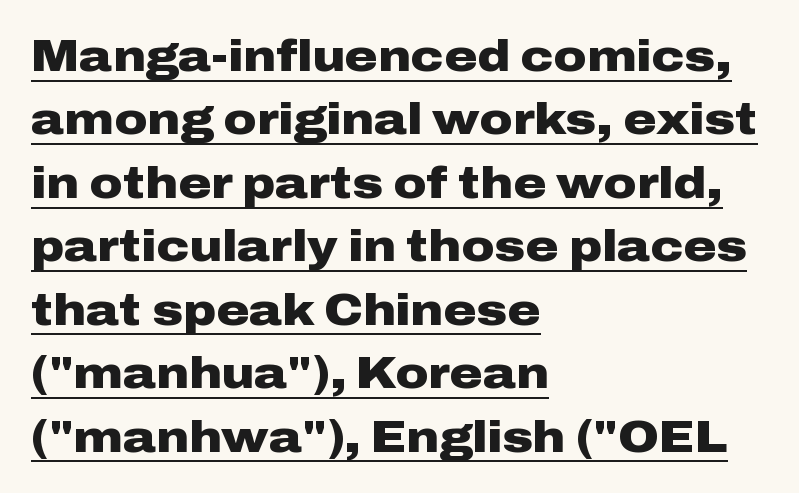
The image shows 45 px heavy, wide sans-serif type, upright; set left-aligned, normal line spacing (1.41x), normal letter spacing, underlined; low stroke contrast and a medium x-height.
